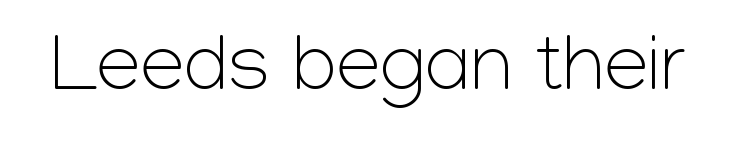
{"serif": "no", "italic": "no", "bold": "no", "weight": "light", "width": "normal", "stroke_contrast": "low", "x_height": "medium", "monospaced": "no", "underline": "no", "letter_spacing": "normal", "letter_spacing_em": 0.0, "glyph_px": 80}
